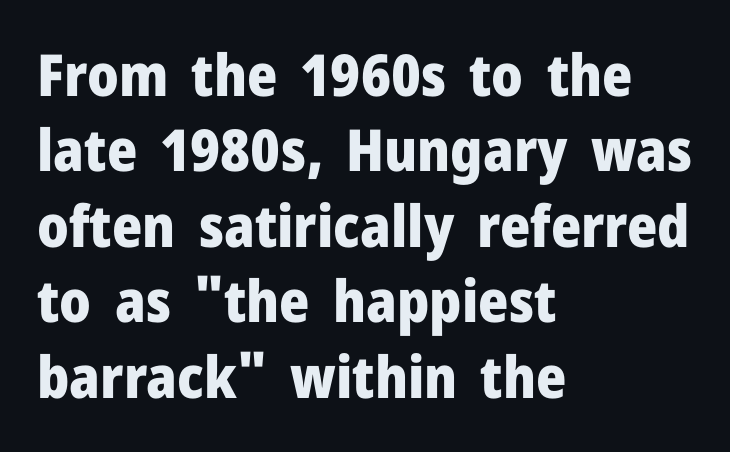
{"serif": "no", "italic": "no", "bold": "yes", "weight": "heavy", "width": "normal", "stroke_contrast": "low", "x_height": "medium", "monospaced": "no", "underline": "no", "align": "left", "line_spacing": "normal", "line_spacing_ratio": 1.3, "letter_spacing": "normal", "letter_spacing_em": 0.0, "glyph_px": 58}
